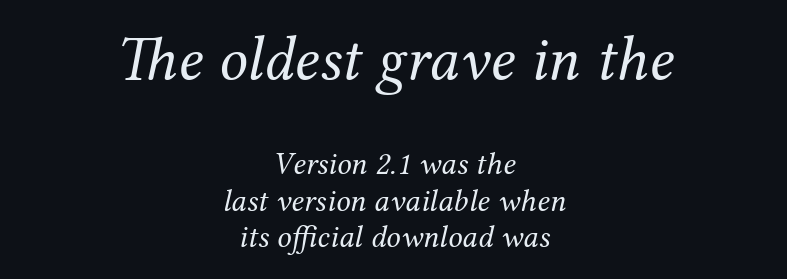
Q: Is the text bold? A: No.
Q: Is the text italic (slanted)? A: Yes, it leans right by about 12 degrees.
Q: Is the typeface a serif or a sans-serif typeface? A: Serif.
Q: Is the text underlined? A: No.
Q: How is the paragraph aligned? A: Centered.
Q: Is the spacing between letters normal or unusually wide? A: Normal.
Q: Is the spacing between lines tight, normal or loose? A: Tight.
Q: Which block of text is set in a larger size, the first (top) or the second (bottom)? A: The first (top) one.
Q: Width (condensed, normal, or wide)? A: Normal.
Q: Stroke contrast? A: Medium.
Q: x-height? A: Medium.
Q: Monospaced? A: No.
